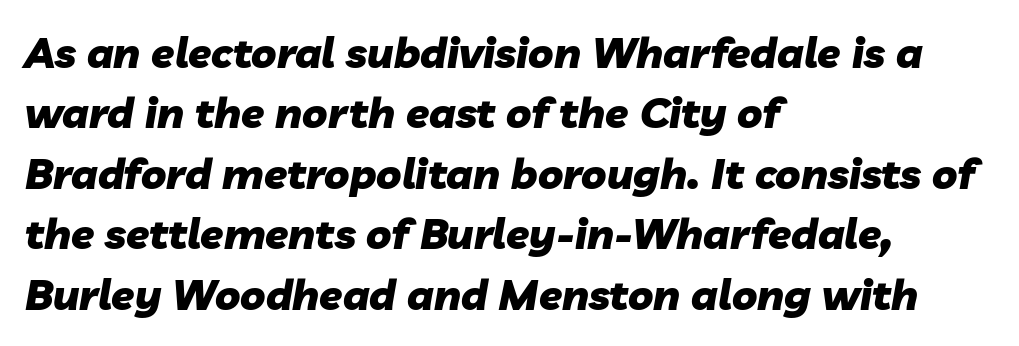
In terms of leading, this rendering sits right in the middle. Any mark beneath the type? The region is blank. Observe the ordinary spacing: letters are neighbours, not strangers. It's the slanting kind of type. Looks like regular typesetting: each glyph gets only the width it needs. If you drew a ruler down the left edge, every line would touch it.
